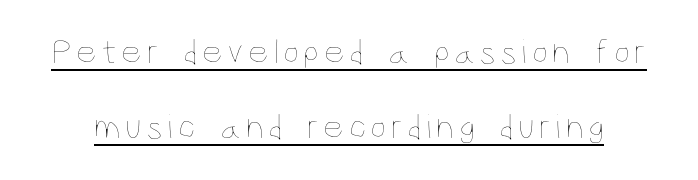
Q: Is the text bold? A: No.
Q: Is the text italic (slanted)? A: No, it is upright.
Q: Is the text underlined? A: Yes.
Q: Is the spacing between lines tight, normal or loose? A: Loose.
Q: Width (condensed, normal, or wide)? A: Condensed.
Q: Stroke contrast? A: Low.
Q: x-height? A: Large.
Q: Monospaced? A: No.
